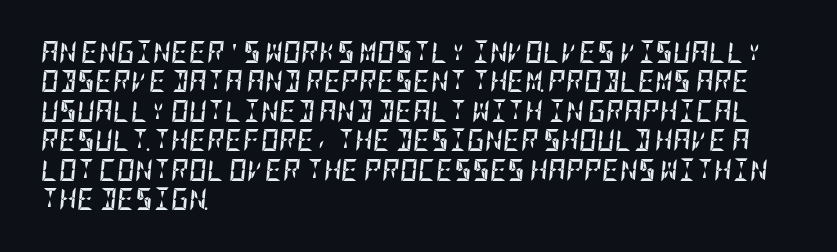
The image shows 22 px bold type, italic (leaning right); set left-aligned, normal line spacing (1.34x), normal letter spacing, not underlined.
